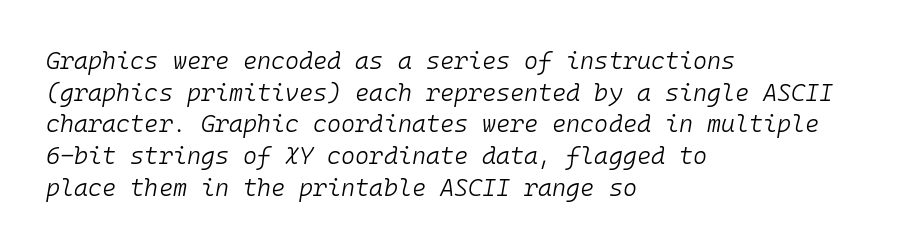
Q: Is the text bold? A: No.
Q: Is the text italic (slanted)? A: Yes, it leans right by about 10 degrees.
Q: Is the text underlined? A: No.
Q: How is the paragraph aligned? A: Left-aligned.
Q: Is the spacing between letters normal or unusually wide? A: Normal.
Q: Is the spacing between lines tight, normal or loose? A: Normal.
